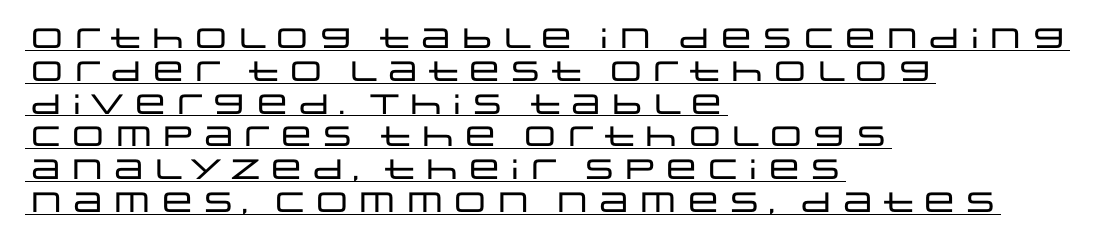
The image shows 28 px wide sans-serif type, upright; set left-aligned, line spacing 1.17x, normal letter spacing, underlined; low stroke contrast and a large x-height.
